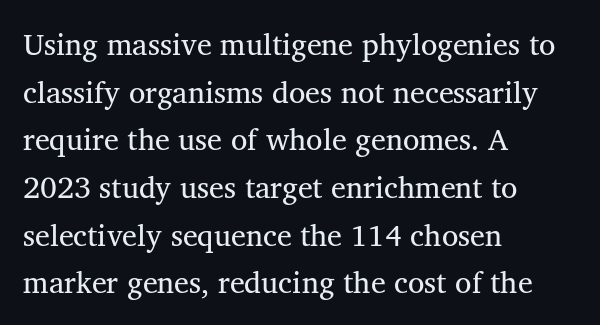
Q: Is the text bold? A: No.
Q: Is the text italic (slanted)? A: No, it is upright.
Q: Is the typeface a serif or a sans-serif typeface? A: Serif.
Q: Is the text underlined? A: No.
Q: How is the paragraph aligned? A: Left-aligned.
Q: Is the spacing between letters normal or unusually wide? A: Normal.
Q: Is the spacing between lines tight, normal or loose? A: Normal.
Q: Width (condensed, normal, or wide)? A: Normal.
Q: Stroke contrast? A: Medium.
Q: x-height? A: Medium.
Q: Monospaced? A: No.
